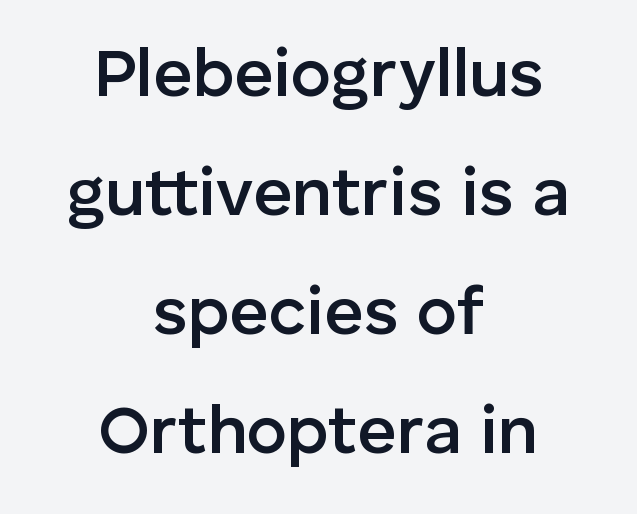
{"serif": "no", "italic": "no", "bold": "semi", "weight": "semibold", "width": "normal", "stroke_contrast": "low", "x_height": "medium", "monospaced": "no", "underline": "no", "align": "center", "line_spacing_ratio": 1.75, "letter_spacing": "normal", "letter_spacing_em": 0.0, "glyph_px": 68}
